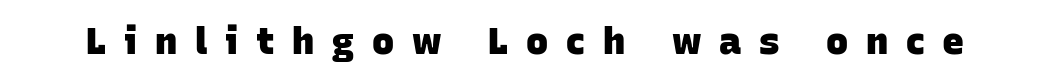
Q: Is the text bold? A: Yes.
Q: Is the typeface a serif or a sans-serif typeface? A: Sans-serif.
Q: Is the text underlined? A: No.
Q: Is the spacing between letters normal or unusually wide? A: Unusually wide.
Q: Width (condensed, normal, or wide)? A: Normal.
Q: Stroke contrast? A: Low.
Q: x-height? A: Large.
Q: Monospaced? A: No.
